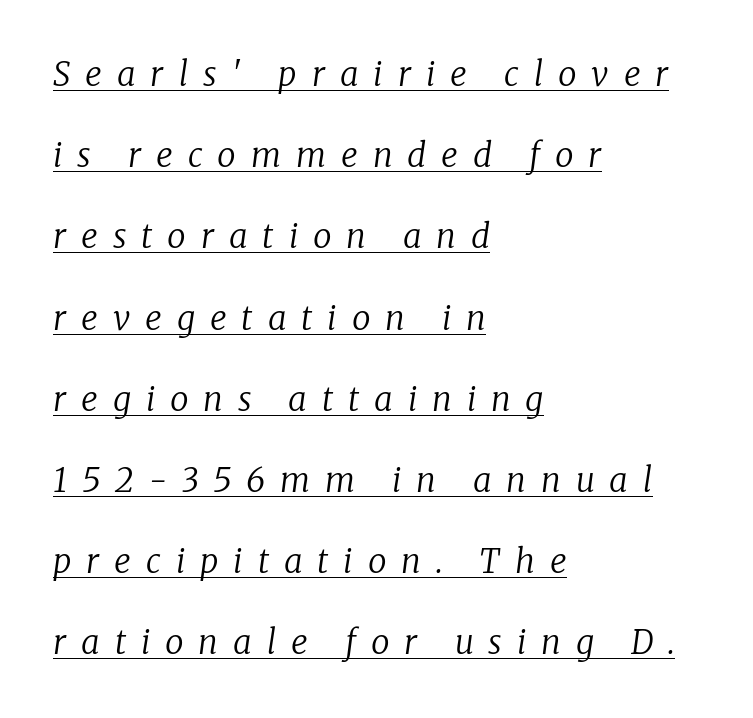
{"serif": "yes", "italic": "yes", "lean": "right", "slant_degrees": 8, "bold": "no", "weight": "regular", "width": "normal", "stroke_contrast": "low", "x_height": "medium", "monospaced": "no", "underline": "yes", "align": "left", "line_spacing": "loose", "line_spacing_ratio": 2.46, "letter_spacing": "wide", "letter_spacing_em": 0.45, "glyph_px": 33}
